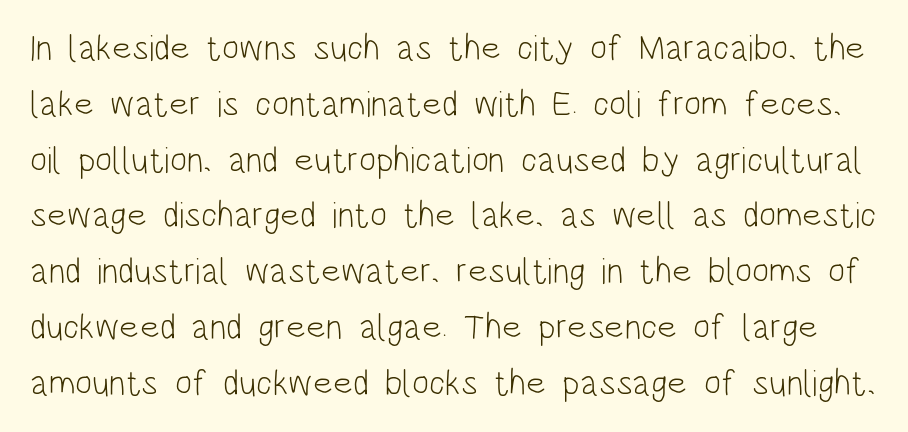
{"serif": "no", "italic": "no", "bold": "no", "weight": "light", "width": "condensed", "stroke_contrast": "low", "x_height": "large", "monospaced": "no", "underline": "no", "line_spacing": "normal", "line_spacing_ratio": 1.55, "letter_spacing": "normal", "letter_spacing_em": 0.0, "glyph_px": 36}
